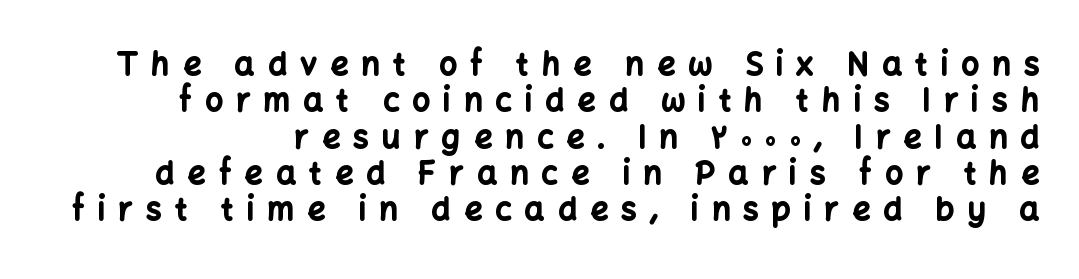
{"serif": "no", "italic": "no", "bold": "yes", "weight": "bold", "width": "normal", "stroke_contrast": "low", "x_height": "medium", "monospaced": "no", "underline": "no", "line_spacing_ratio": 1.17, "letter_spacing": "wide", "letter_spacing_em": 0.43, "glyph_px": 31}
